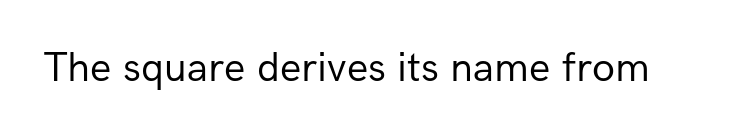
Note: no serifs on the glyphs. The zone under the glyphs is completely vacant. These lines are rendered in a variable-pitch font. The letters stand straight up with perfectly vertical stems.
